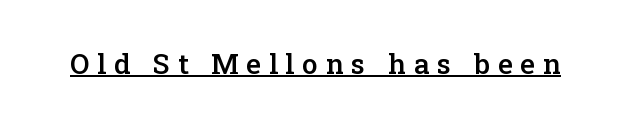
Q: Is the text bold? A: Semi-bold.
Q: Is the text italic (slanted)? A: No, it is upright.
Q: Is the typeface a serif or a sans-serif typeface? A: Serif.
Q: Is the text underlined? A: Yes.
Q: Is the spacing between letters normal or unusually wide? A: Unusually wide.
Q: Width (condensed, normal, or wide)? A: Normal.
Q: Stroke contrast? A: Low.
Q: x-height? A: Medium.
Q: Monospaced? A: No.
